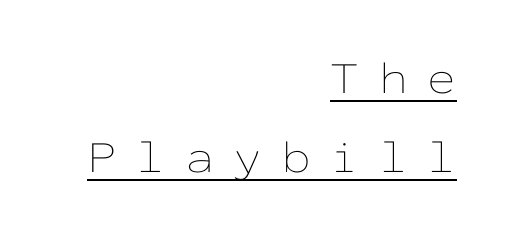
The weight would be labelled regular, book, light, or lighter still. A continuous stroke trails under the words, as in a hyperlink. Fixed-width glyphs throughout — classic coding-font behaviour. Compared with typical body copy, the letter spacing here is much looser.
